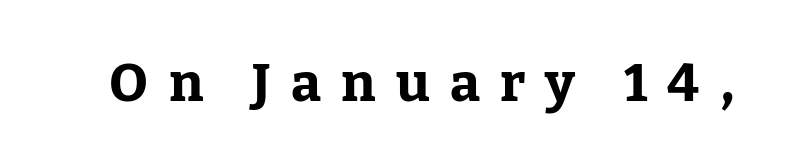
The image shows 53 px bold serif type, upright; set unusually wide letter spacing (+0.38 em), not underlined; low stroke contrast and a medium x-height.
